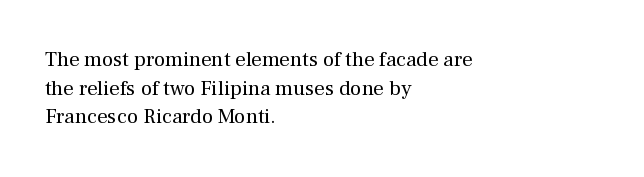
Line beginnings align vertically; line endings do not. Whoever set this chose a conventional vertical rhythm. Stroke mass is kept to a normal reading level or below. Nobody touched the tracking dial on this one.
